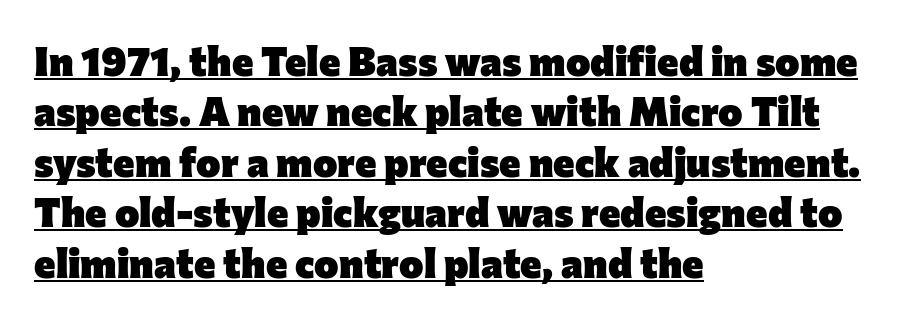
Proportional: the letters do not fall into vertical columns. Nothing unusual about the tracking: characters are spaced as the font intends. What kind of face is this? One without serifs — a sans. The typesetting leans heavy: a genuine bold. Beneath each row of characters lies a ruled line. These lines stack with their left ends in a neat column.
